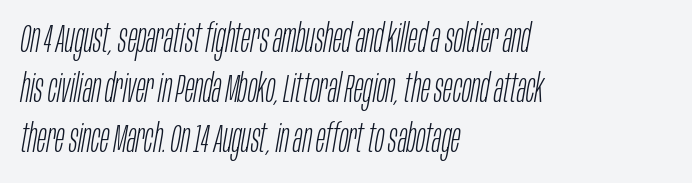
The image shows 39 px light, condensed type, italic (leaning right); set left-aligned, normal line spacing (1.28x), normal letter spacing, not underlined; low stroke contrast and a large x-height.
